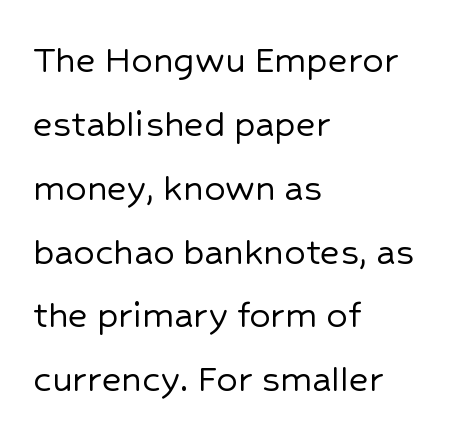
The image shows 42 px sans-serif type, upright; set left-aligned, normal line spacing (1.52x), normal letter spacing, not underlined; low stroke contrast and a medium x-height.
